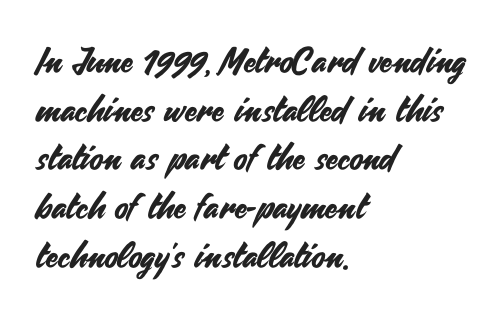
The image shows 35 px sans-serif type; set left-aligned, normal line spacing (1.39x), normal letter spacing, not underlined; medium stroke contrast and a small x-height.
